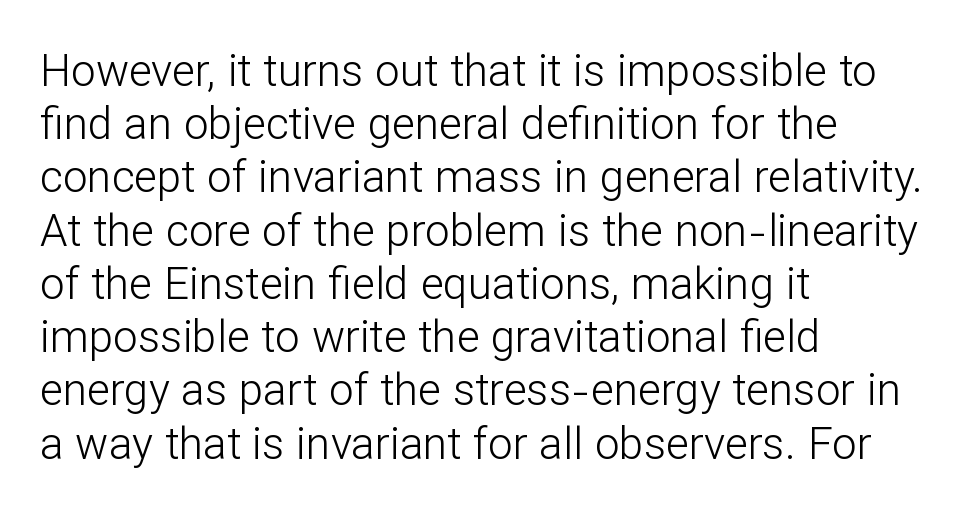
Q: Is the text bold? A: No.
Q: Is the text italic (slanted)? A: No, it is upright.
Q: Is the typeface a serif or a sans-serif typeface? A: Sans-serif.
Q: Is the text underlined? A: No.
Q: How is the paragraph aligned? A: Left-aligned.
Q: Is the spacing between letters normal or unusually wide? A: Normal.
Q: Width (condensed, normal, or wide)? A: Normal.
Q: Stroke contrast? A: Low.
Q: x-height? A: Medium.
Q: Monospaced? A: No.
